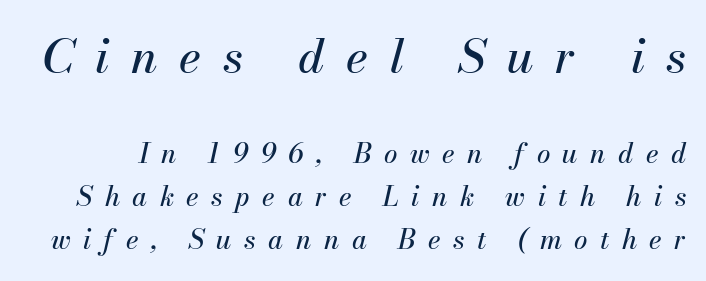
The image shows 47 px text type, italic (leaning right); set normal line spacing (1.59x), unusually wide letter spacing (+0.46 em), not underlined; the first (top) block is 1.74x larger; medium stroke contrast and a small x-height.
